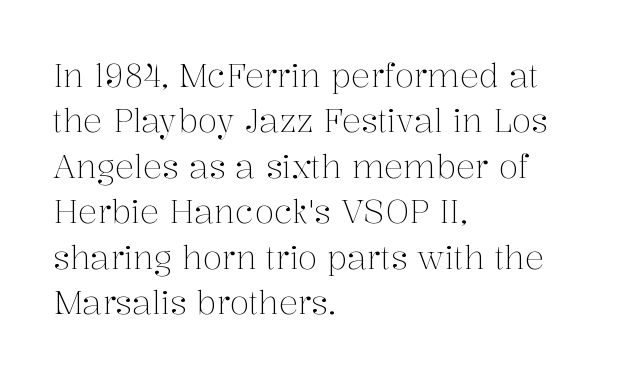
The image shows 32 px light serif type, upright; set left-aligned, normal line spacing (1.42x), normal letter spacing, not underlined; medium stroke contrast and a medium x-height.
